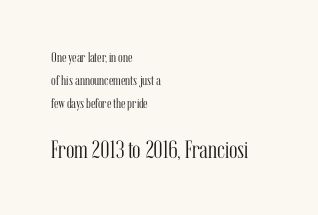
Q: Is the text bold? A: No.
Q: Is the text italic (slanted)? A: No, it is upright.
Q: Is the text underlined? A: No.
Q: How is the paragraph aligned? A: Left-aligned.
Q: Is the spacing between letters normal or unusually wide? A: Normal.
Q: Is the spacing between lines tight, normal or loose? A: Normal.
Q: Which block of text is set in a larger size, the first (top) or the second (bottom)? A: The second (bottom) one.
